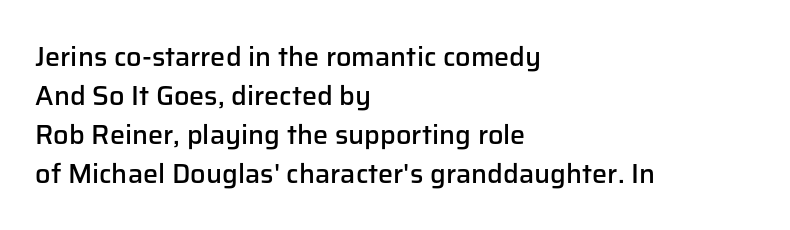
Q: Is the text bold? A: Semi-bold.
Q: Is the text italic (slanted)? A: No, it is upright.
Q: Is the text underlined? A: No.
Q: How is the paragraph aligned? A: Left-aligned.
Q: Is the spacing between letters normal or unusually wide? A: Normal.
Q: Is the spacing between lines tight, normal or loose? A: Normal.
